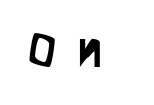
The image shows 48 px condensed sans-serif type, upright; set unusually wide letter spacing (+0.44 em), not underlined; low stroke contrast and a large x-height.
